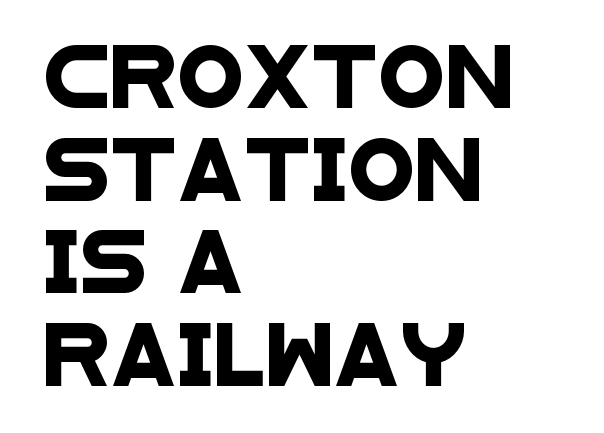
{"serif": "no", "width": "wide", "stroke_contrast": "low", "x_height": "large", "monospaced": "no", "underline": "no", "align": "left", "line_spacing": "normal", "line_spacing_ratio": 1.52, "letter_spacing": "normal", "letter_spacing_em": 0.0, "glyph_px": 61}
